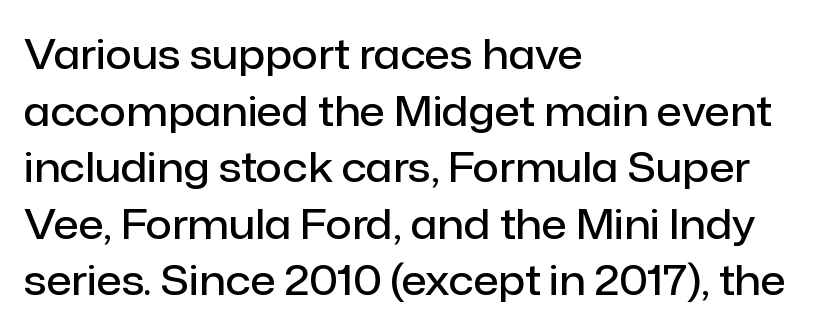
Q: Is the text bold? A: Semi-bold.
Q: Is the text italic (slanted)? A: No, it is upright.
Q: Is the typeface a serif or a sans-serif typeface? A: Sans-serif.
Q: Is the text underlined? A: No.
Q: How is the paragraph aligned? A: Left-aligned.
Q: Is the spacing between letters normal or unusually wide? A: Normal.
Q: Is the spacing between lines tight, normal or loose? A: Normal.
Q: Width (condensed, normal, or wide)? A: Normal.
Q: Stroke contrast? A: Low.
Q: x-height? A: Medium.
Q: Monospaced? A: No.
